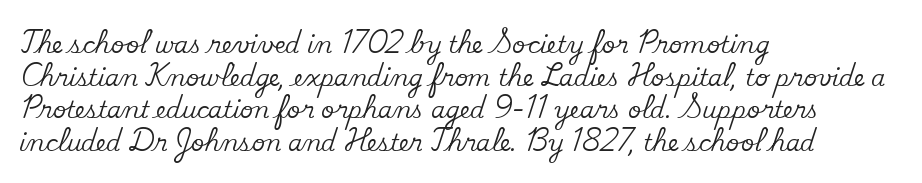
{"underline": "no", "align": "left", "line_spacing": "normal", "line_spacing_ratio": 1.42, "letter_spacing": "normal", "letter_spacing_em": 0.0, "glyph_px": 23}
